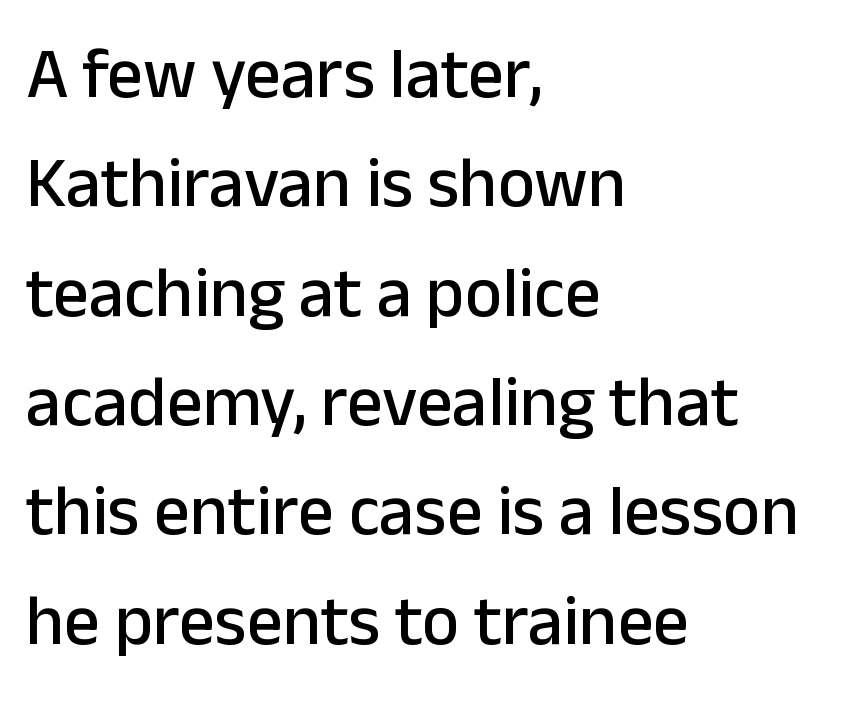
The image shows 71 px sans-serif type, upright; set left-aligned, normal line spacing (1.54x), normal letter spacing, not underlined; low stroke contrast and a medium x-height.
